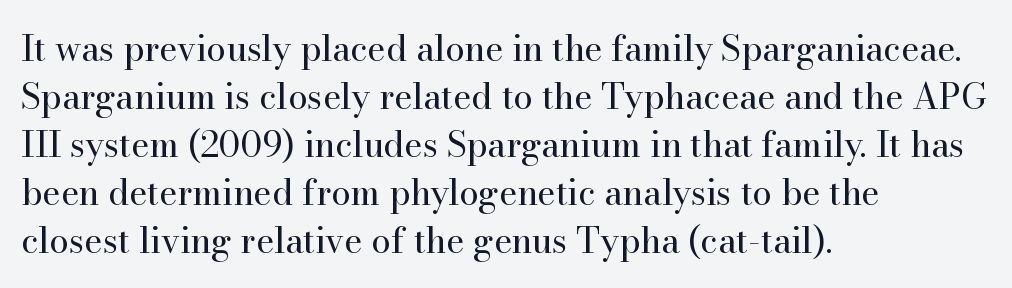
{"serif": "yes", "italic": "no", "bold": "no", "weight": "regular", "width": "normal", "stroke_contrast": "high", "x_height": "small", "monospaced": "no", "underline": "no", "align": "left", "line_spacing": "normal", "line_spacing_ratio": 1.37, "letter_spacing": "normal", "letter_spacing_em": 0.0, "glyph_px": 35}
